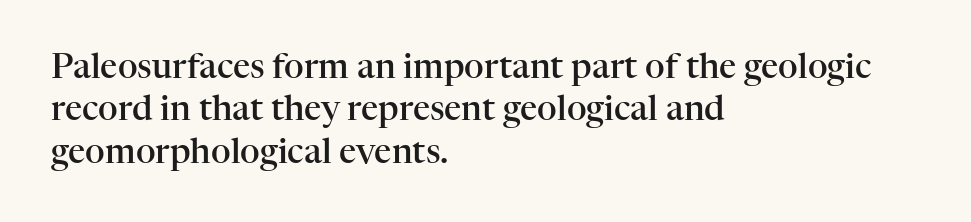
{"serif": "yes", "italic": "no", "bold": "semi", "weight": "semibold", "width": "normal", "stroke_contrast": "high", "x_height": "medium", "monospaced": "no", "underline": "no", "align": "left", "line_spacing": "normal", "line_spacing_ratio": 1.25, "letter_spacing": "normal", "letter_spacing_em": 0.0, "glyph_px": 34}
